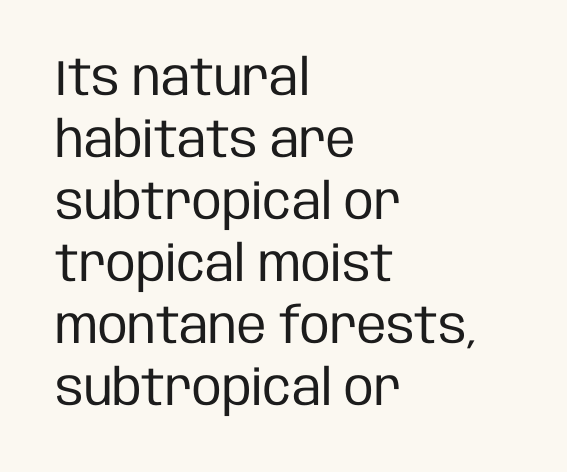
Q: Is the text bold? A: No.
Q: Is the text italic (slanted)? A: No, it is upright.
Q: Is the typeface a serif or a sans-serif typeface? A: Sans-serif.
Q: Is the text underlined? A: No.
Q: How is the paragraph aligned? A: Left-aligned.
Q: Is the spacing between letters normal or unusually wide? A: Normal.
Q: Width (condensed, normal, or wide)? A: Condensed.
Q: Stroke contrast? A: Low.
Q: x-height? A: Large.
Q: Monospaced? A: No.
